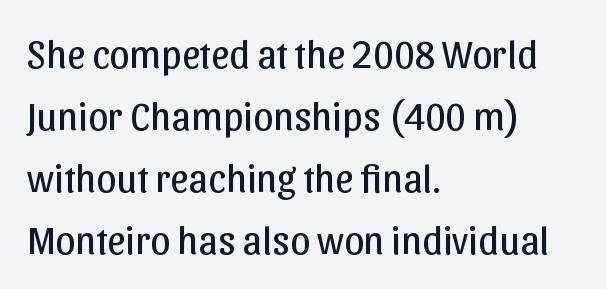
Q: Is the text bold? A: No.
Q: Is the text italic (slanted)? A: No, it is upright.
Q: Is the typeface a serif or a sans-serif typeface? A: Sans-serif.
Q: Is the text underlined? A: No.
Q: How is the paragraph aligned? A: Left-aligned.
Q: Is the spacing between letters normal or unusually wide? A: Normal.
Q: Is the spacing between lines tight, normal or loose? A: Normal.
Q: Width (condensed, normal, or wide)? A: Normal.
Q: Stroke contrast? A: Low.
Q: x-height? A: Medium.
Q: Monospaced? A: No.
